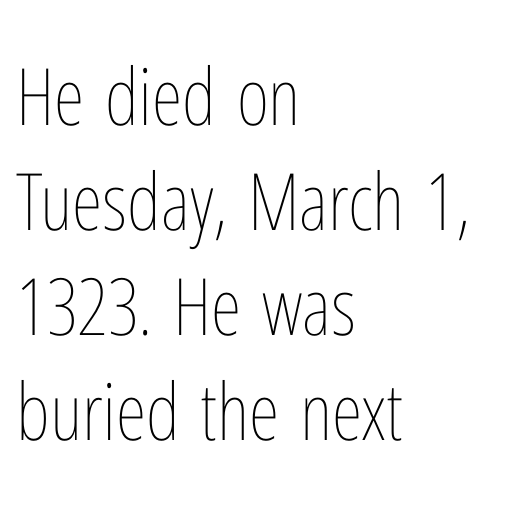
Q: Is the text bold? A: No.
Q: Is the text italic (slanted)? A: No, it is upright.
Q: Is the text underlined? A: No.
Q: How is the paragraph aligned? A: Left-aligned.
Q: Is the spacing between letters normal or unusually wide? A: Normal.
Q: Is the spacing between lines tight, normal or loose? A: Normal.
Q: Width (condensed, normal, or wide)? A: Condensed.
Q: Stroke contrast? A: Low.
Q: x-height? A: Medium.
Q: Monospaced? A: No.
